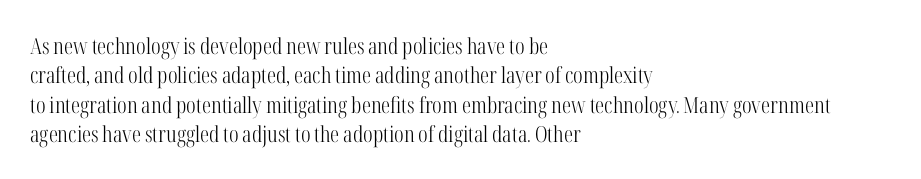
Q: Is the text bold? A: No.
Q: Is the text italic (slanted)? A: No, it is upright.
Q: Is the text underlined? A: No.
Q: How is the paragraph aligned? A: Left-aligned.
Q: Is the spacing between letters normal or unusually wide? A: Normal.
Q: Is the spacing between lines tight, normal or loose? A: Normal.
